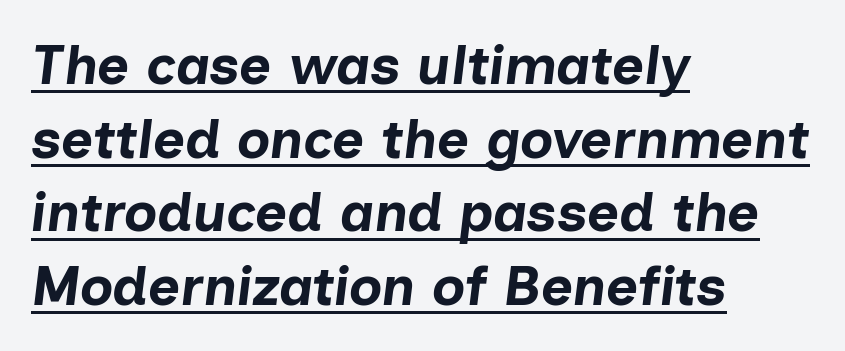
Leading matches the norm, producing a regular column. Heft: maximum for text — a bold. The type is set solid horizontally, with unmodified tracking. The passage shown is typed in a proportional face where columns would drift. The axis of the letterforms is tilted away from vertical. Descenders here cross a horizontal rule under the line.
